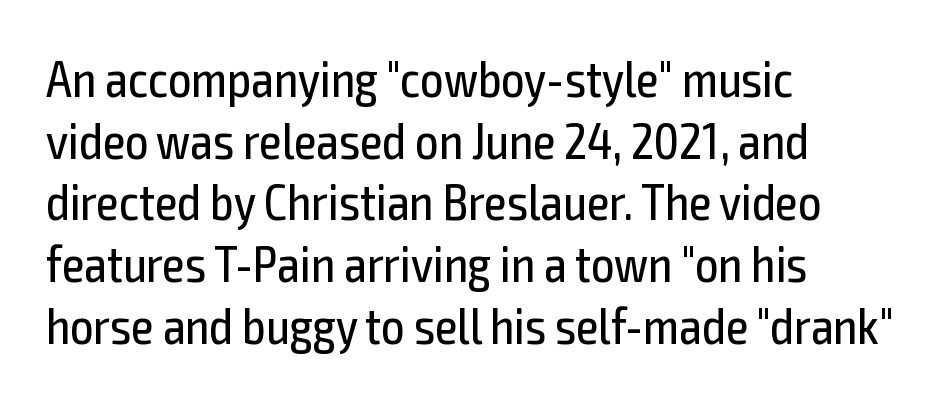
The image shows 51 px regular-weight, condensed sans-serif type, upright; set left-aligned, line spacing 1.21x, normal letter spacing, not underlined; a medium x-height.
